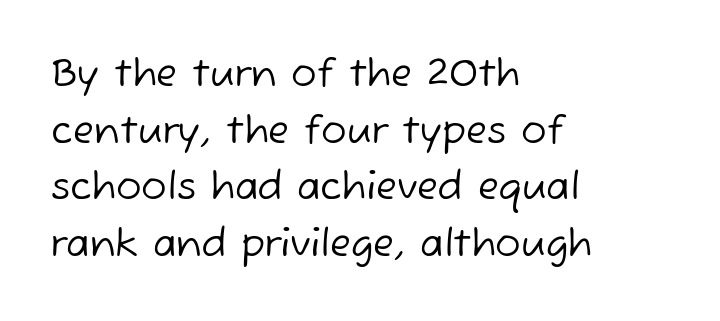
{"serif": "no", "bold": "no", "weight": "regular", "width": "normal", "stroke_contrast": "low", "x_height": "medium", "monospaced": "no", "underline": "no", "align": "left", "line_spacing": "normal", "line_spacing_ratio": 1.49, "letter_spacing": "normal", "letter_spacing_em": 0.0, "glyph_px": 38}
